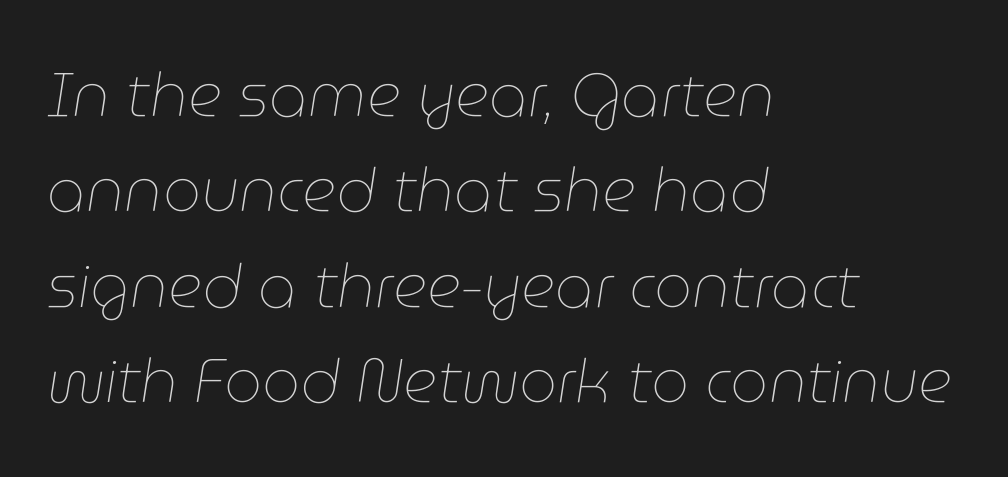
The image shows 60 px thin type, italic (leaning right); set left-aligned, normal line spacing (1.59x), normal letter spacing, not underlined; low stroke contrast and a medium x-height.
